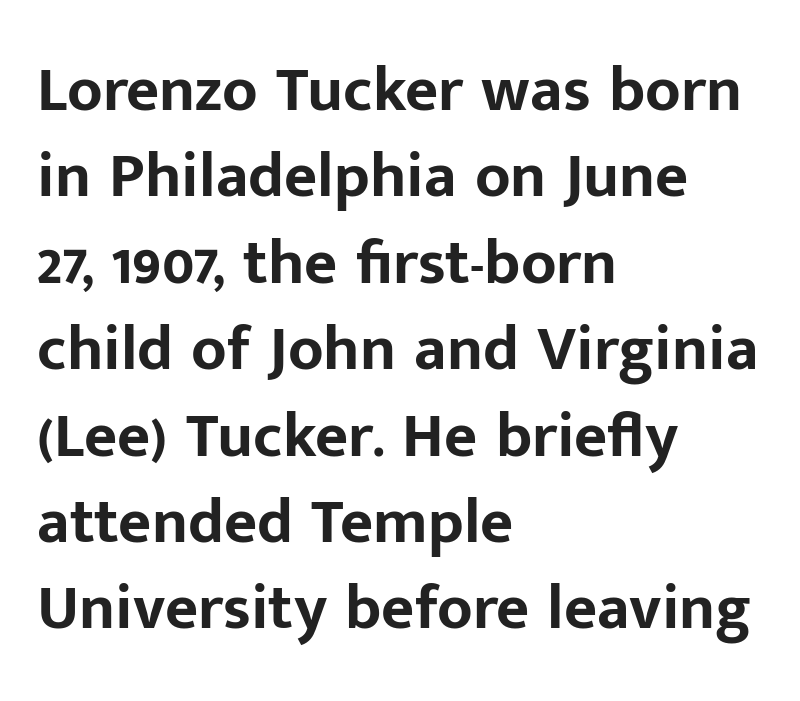
These lines were composed using upright roman letters. Caption: bold face, heavy strokes. Spacing between characters is what you'd get straight out of the box. Leading: standard. A clean baseline with only descenders dipping below it. No feet cap the strokes, marking this as sans-serif type.
